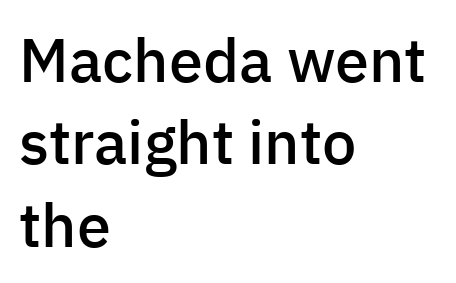
Examine the stroke ends and you'll find no serifs. The lines sit at an ordinary, default distance from one another. The face used here is proportionally spaced, like ordinary book or web type. This rendering leaves character spacing at its baseline value.
